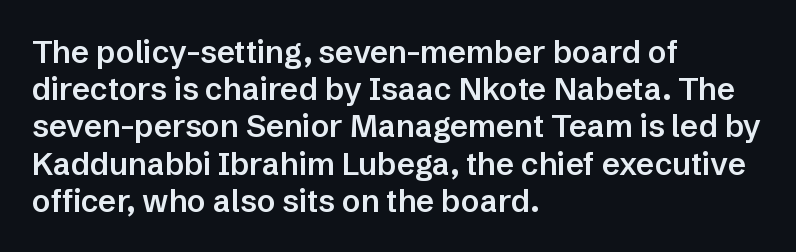
{"serif": "no", "italic": "no", "bold": "semi", "weight": "semibold", "width": "normal", "stroke_contrast": "low", "x_height": "medium", "monospaced": "no", "underline": "no", "align": "left", "line_spacing_ratio": 1.2, "letter_spacing": "normal", "letter_spacing_em": 0.0, "glyph_px": 31}
